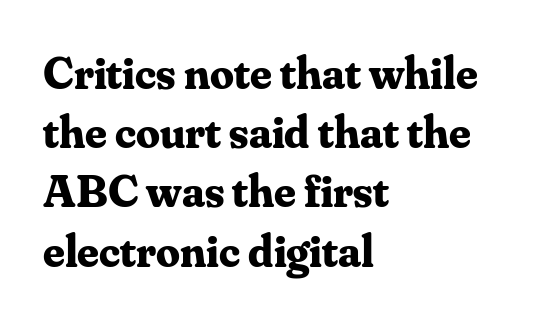
The image shows 47 px bold serif type, upright; set left-aligned, normal line spacing (1.26x), normal letter spacing, not underlined; medium stroke contrast and a small x-height.
